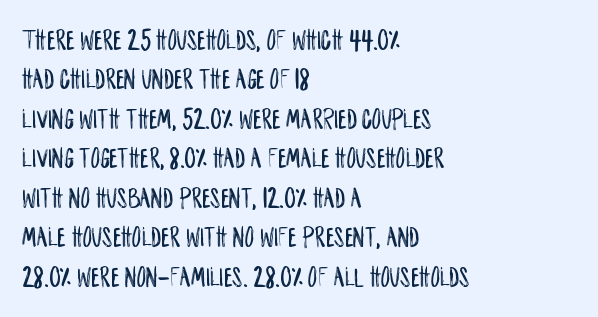
{"serif": "no", "italic": "no", "width": "condensed", "stroke_contrast": "low", "x_height": "large", "monospaced": "no", "underline": "no", "align": "left", "line_spacing": "normal", "line_spacing_ratio": 1.36, "letter_spacing": "normal", "letter_spacing_em": 0.0, "glyph_px": 29}
